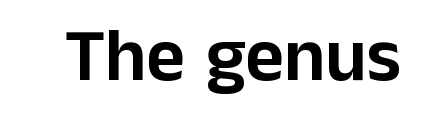
Characters follow at the spacing the type designer built in. Nobody drew a line under any word here. You can tell it's not italic because the verticals are truly vertical. The face used here is proportionally spaced, like ordinary book or web type. The designer went with a sans here, leaving each stem footless.
